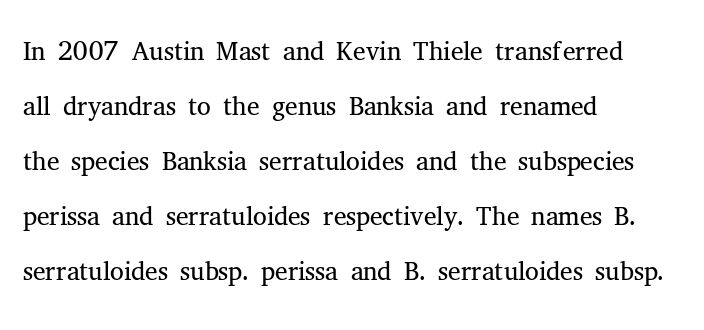
{"serif": "yes", "italic": "no", "bold": "no", "weight": "light", "width": "normal", "stroke_contrast": "medium", "x_height": "medium", "monospaced": "no", "underline": "no", "align": "left", "line_spacing": "normal", "line_spacing_ratio": 1.41, "letter_spacing": "normal", "letter_spacing_em": 0.0, "glyph_px": 39}
